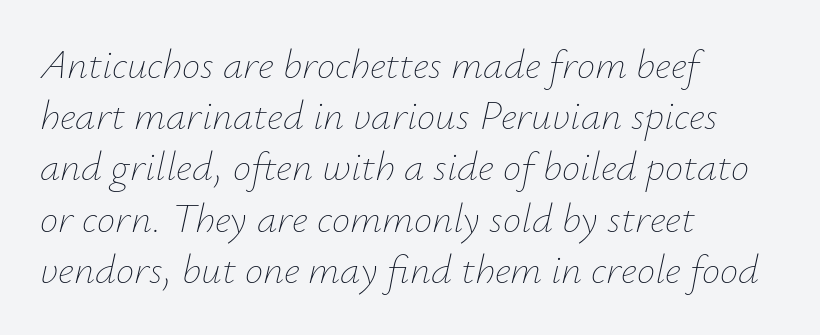
Q: Is the text bold? A: No.
Q: Is the text italic (slanted)? A: Yes, it leans right by about 12 degrees.
Q: Is the text underlined? A: No.
Q: How is the paragraph aligned? A: Left-aligned.
Q: Is the spacing between letters normal or unusually wide? A: Normal.
Q: Is the spacing between lines tight, normal or loose? A: Normal.
Q: Width (condensed, normal, or wide)? A: Normal.
Q: Stroke contrast? A: Low.
Q: x-height? A: Small.
Q: Monospaced? A: No.
